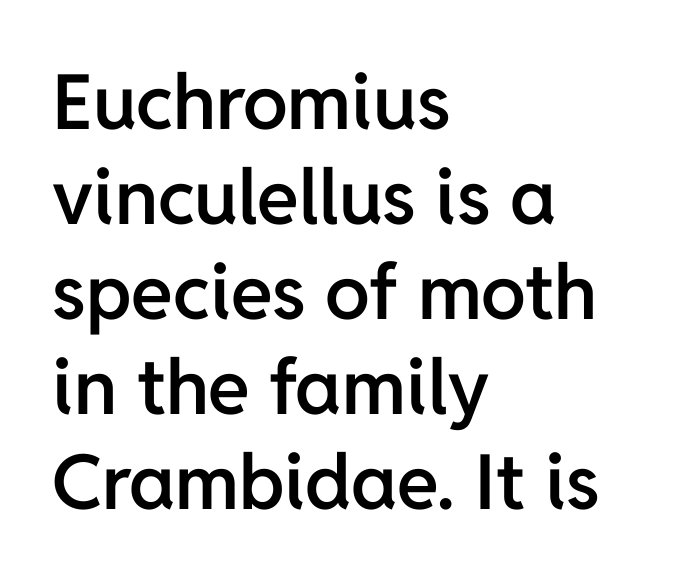
The image shows 76 px semibold sans-serif type, upright; set left-aligned, normal line spacing (1.25x), normal letter spacing, not underlined; low stroke contrast and a medium x-height.
